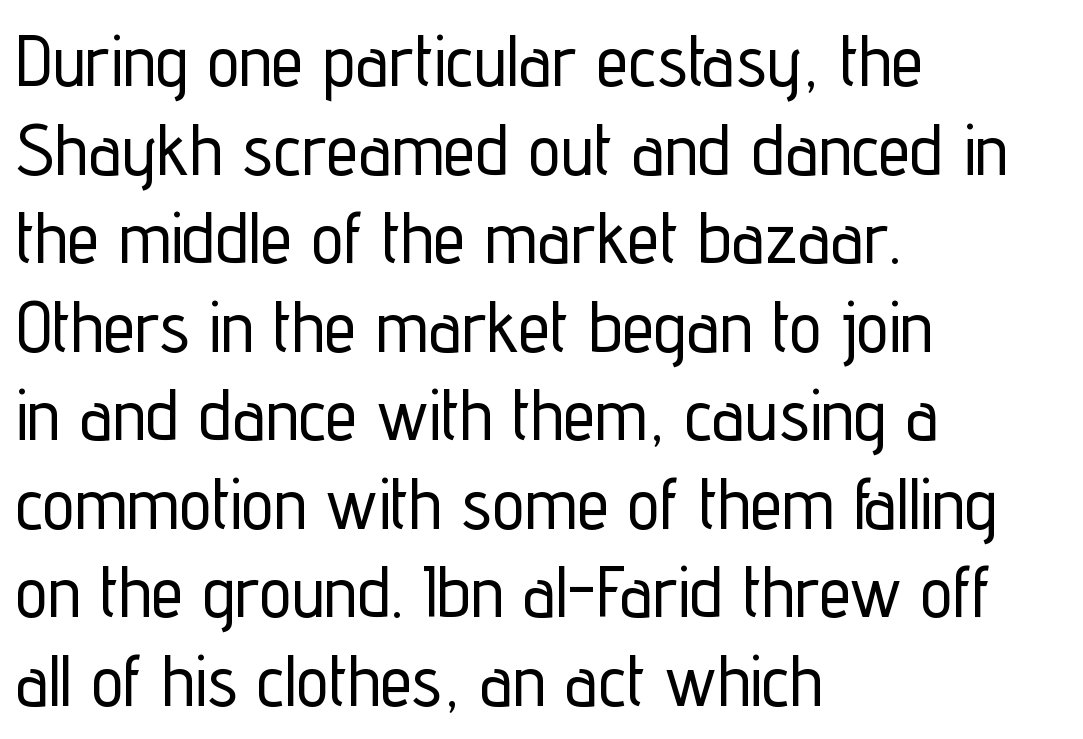
Glyph-to-glyph distance matches everyday printed text. The letters advance in unequal steps, a hallmark of proportional type. Beneath every word, the page is bare. Alignment: flush left. Is there any slant? The stems are plumb.
